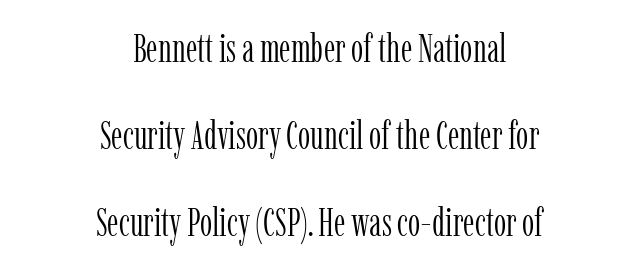
These lines were composed using upright roman letters. Students, observe: this is what heavily led, spacious text looks like. Stem width sits at or under what a default text font uses. Honestly, there is no underline to notice here at all. You could not count columns in this text — the font is proportionally spaced.
